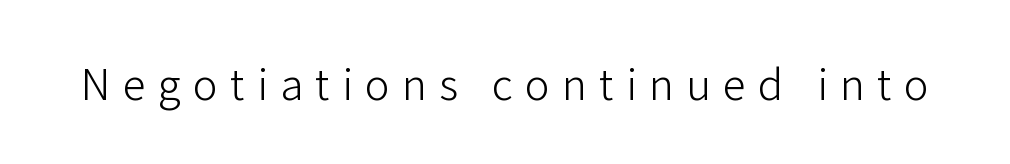
Q: Is the text bold? A: No.
Q: Is the text italic (slanted)? A: No, it is upright.
Q: Is the typeface a serif or a sans-serif typeface? A: Sans-serif.
Q: Is the text underlined? A: No.
Q: Is the spacing between letters normal or unusually wide? A: Unusually wide.
Q: Width (condensed, normal, or wide)? A: Normal.
Q: Stroke contrast? A: Low.
Q: x-height? A: Medium.
Q: Monospaced? A: No.
